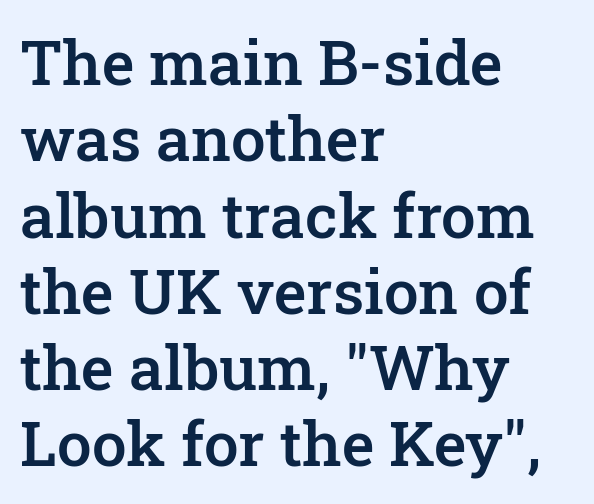
{"serif": "yes", "italic": "no", "bold": "semi", "weight": "semibold", "width": "normal", "stroke_contrast": "low", "x_height": "medium", "monospaced": "no", "underline": "no", "align": "left", "line_spacing_ratio": 1.23, "letter_spacing": "normal", "letter_spacing_em": 0.0, "glyph_px": 62}
